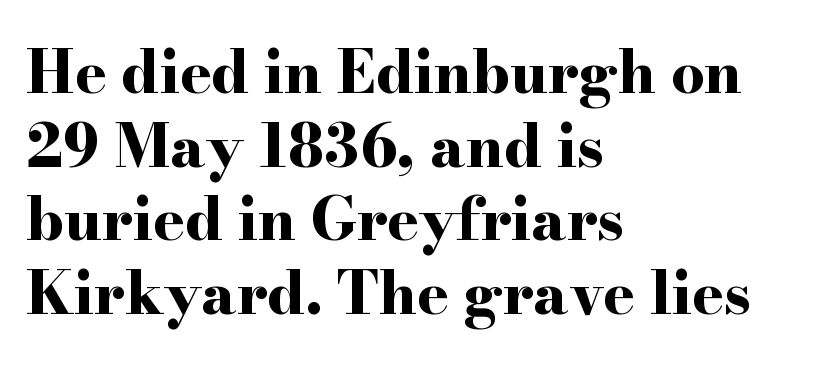
The image shows 59 px bold, wide serif type, upright; set left-aligned, normal line spacing (1.25x), normal letter spacing, not underlined; high stroke contrast and a small x-height.
